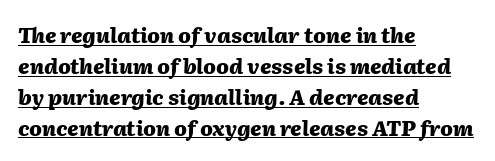
{"italic": "yes", "lean": "right", "slant_degrees": 2, "bold": "yes", "underline": "yes", "align": "left", "line_spacing": "normal", "line_spacing_ratio": 1.47, "letter_spacing": "normal", "letter_spacing_em": 0.0, "glyph_px": 21}
